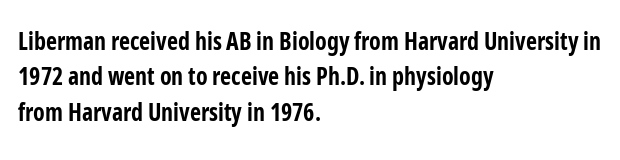
The image shows 24 px bold type, upright; set left-aligned, normal line spacing (1.47x), normal letter spacing, not underlined.
